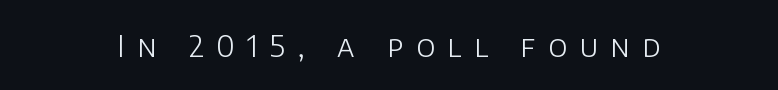
Check the space under the baseline: it is left empty. Posture: straight, roman, zero tilt. Bold? No — there's no thickening of the strokes. Note the varied advance widths — an 'i' is clearly narrower than an 'm'.
